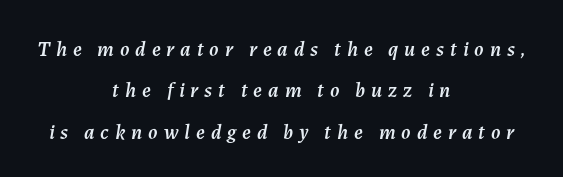
The image shows 21 px text type, italic (leaning right); set centered, loose line spacing (1.97x), unusually wide letter spacing (+0.28 em), not underlined.
